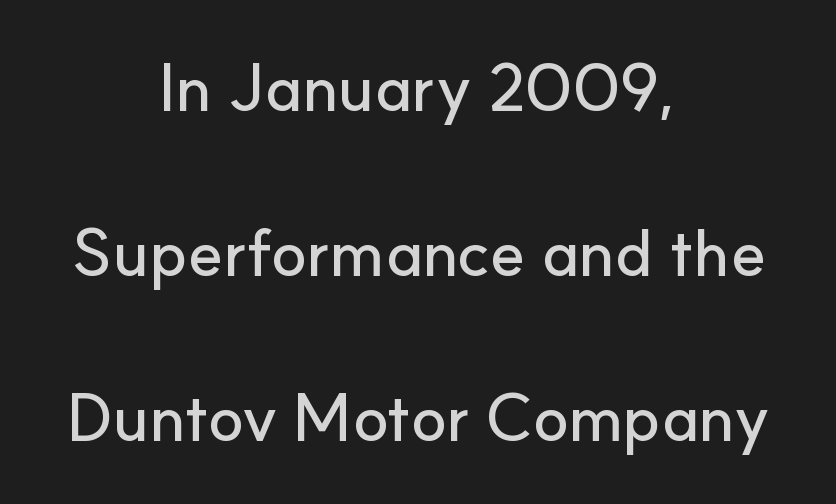
{"serif": "no", "italic": "no", "width": "normal", "stroke_contrast": "low", "x_height": "small", "monospaced": "no", "underline": "no", "align": "center", "line_spacing": "loose", "line_spacing_ratio": 2.5, "letter_spacing": "normal", "letter_spacing_em": 0.0, "glyph_px": 66}
